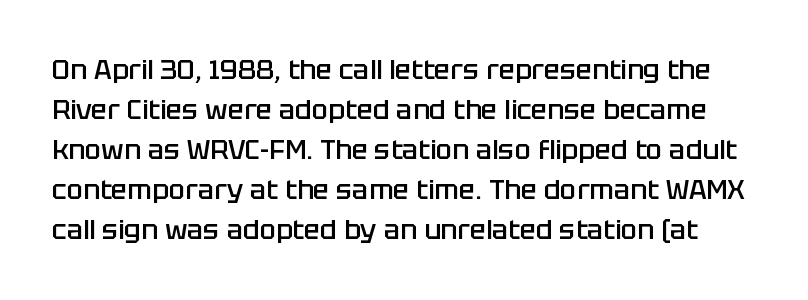
The image shows 27 px text type, upright; set normal line spacing (1.48x), normal letter spacing, not underlined.
